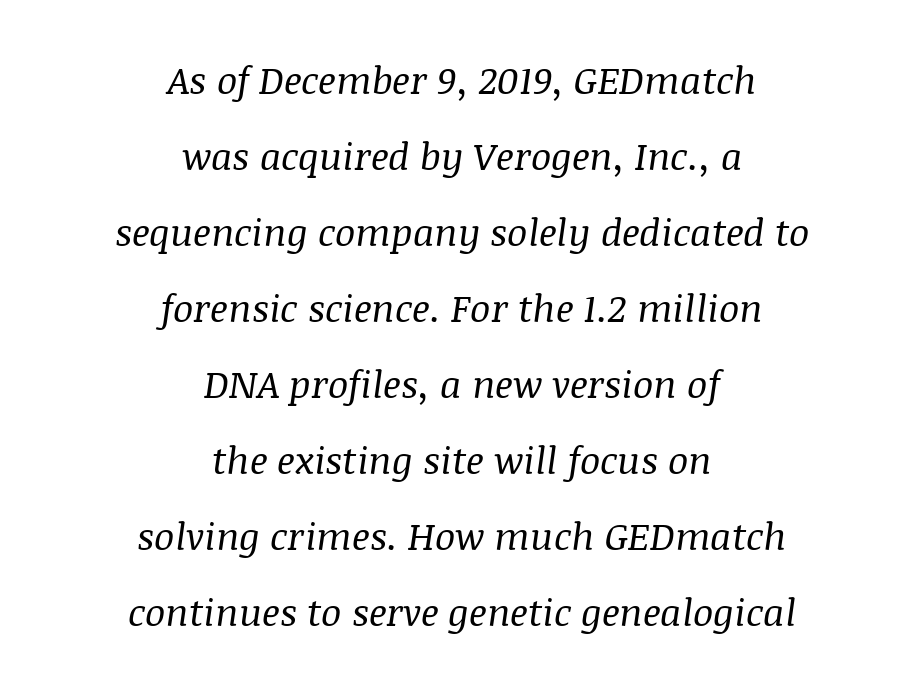
Q: Is the text bold? A: No.
Q: Is the text italic (slanted)? A: Yes, it leans right by about 8 degrees.
Q: Is the typeface a serif or a sans-serif typeface? A: Serif.
Q: Is the text underlined? A: No.
Q: How is the paragraph aligned? A: Centered.
Q: Is the spacing between letters normal or unusually wide? A: Normal.
Q: Is the spacing between lines tight, normal or loose? A: Loose.
Q: Width (condensed, normal, or wide)? A: Normal.
Q: Stroke contrast? A: Medium.
Q: x-height? A: Large.
Q: Monospaced? A: No.
